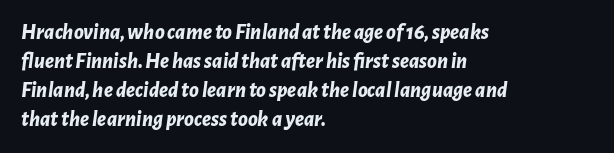
Q: Is the text bold? A: Yes.
Q: Is the text italic (slanted)? A: Yes, it leans right by about 7 degrees.
Q: Is the text underlined? A: No.
Q: How is the paragraph aligned? A: Left-aligned.
Q: Is the spacing between letters normal or unusually wide? A: Normal.
Q: Is the spacing between lines tight, normal or loose? A: Normal.
